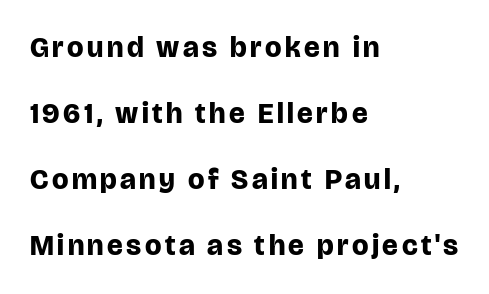
{"serif": "no", "italic": "no", "bold": "yes", "weight": "bold", "width": "normal", "stroke_contrast": "low", "x_height": "large", "monospaced": "no", "underline": "no", "align": "left", "line_spacing": "loose", "line_spacing_ratio": 2.28, "glyph_px": 29}
